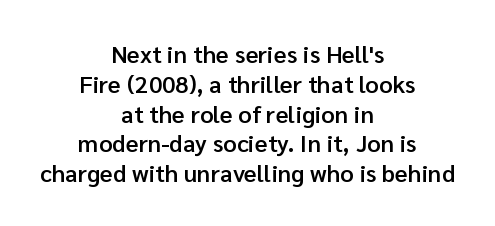
The image shows 24 px text type, upright; set centered, line spacing 1.24x, normal letter spacing, not underlined.
